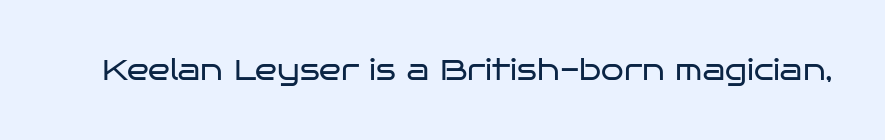
Q: Is the text bold? A: No.
Q: Is the text italic (slanted)? A: No, it is upright.
Q: Is the typeface a serif or a sans-serif typeface? A: Sans-serif.
Q: Is the text underlined? A: No.
Q: Is the spacing between letters normal or unusually wide? A: Normal.
Q: Width (condensed, normal, or wide)? A: Wide.
Q: Stroke contrast? A: Low.
Q: x-height? A: Large.
Q: Monospaced? A: No.
